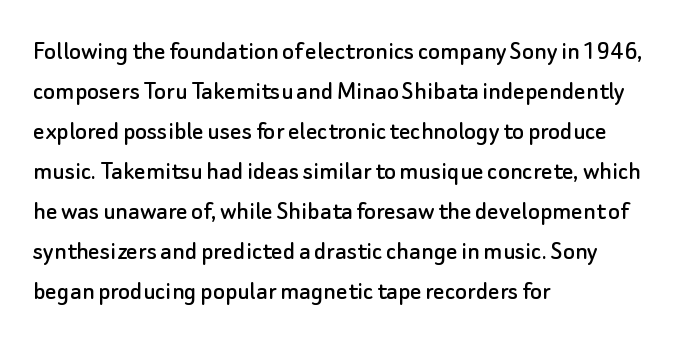
The image shows 28 px sans-serif type, upright; set left-aligned, normal line spacing (1.43x), normal letter spacing, not underlined; low stroke contrast and a small x-height.
